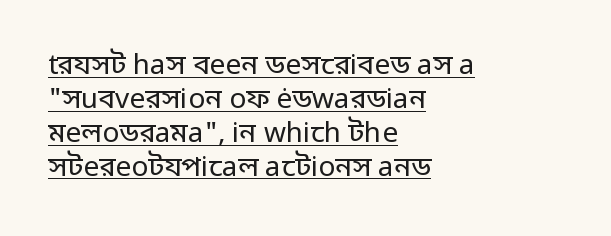
Q: Is the text bold? A: No.
Q: Is the text italic (slanted)? A: No, it is upright.
Q: Is the typeface a serif or a sans-serif typeface? A: Sans-serif.
Q: Is the text underlined? A: Yes.
Q: How is the paragraph aligned? A: Left-aligned.
Q: Is the spacing between letters normal or unusually wide? A: Normal.
Q: Width (condensed, normal, or wide)? A: Normal.
Q: Stroke contrast? A: Low.
Q: x-height? A: Medium.
Q: Monospaced? A: No.
